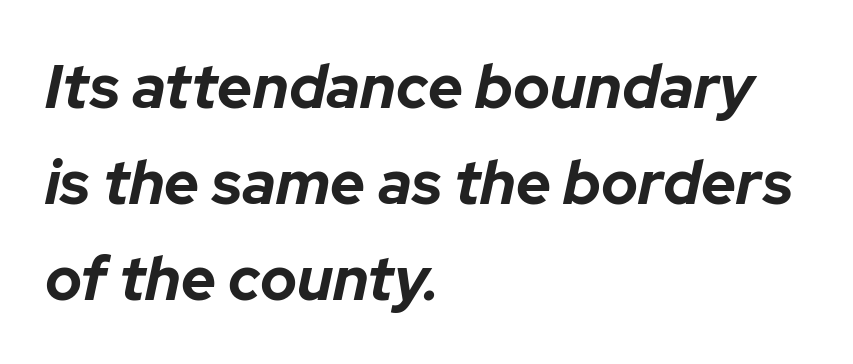
Q: Is the text bold? A: Yes.
Q: Is the text italic (slanted)? A: Yes, it leans right by about 12 degrees.
Q: Is the text underlined? A: No.
Q: How is the paragraph aligned? A: Left-aligned.
Q: Is the spacing between letters normal or unusually wide? A: Normal.
Q: Is the spacing between lines tight, normal or loose? A: Normal.
Q: Width (condensed, normal, or wide)? A: Normal.
Q: Stroke contrast? A: Low.
Q: x-height? A: Medium.
Q: Monospaced? A: No.
